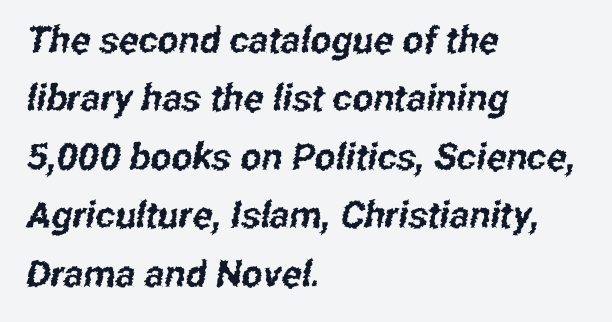
The image shows 37 px condensed sans-serif type; set left-aligned, normal line spacing (1.58x), normal letter spacing, not underlined; low stroke contrast and a medium x-height.
